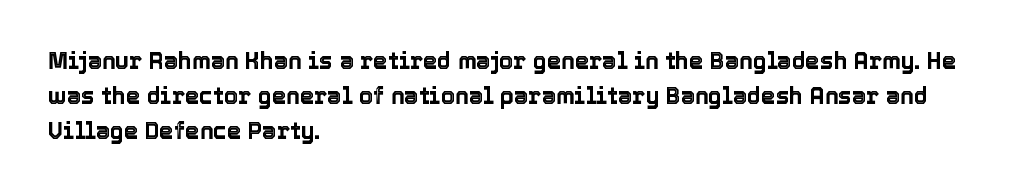
Left-aligned paragraph, ragged on the right. This sample uses an upright cut, with every glyph sitting square on the baseline. Only glyphs here, with clear space below each row. In terms of letterspacing, this is plain default setting. The line-height multiplier appears to be the usual default.
